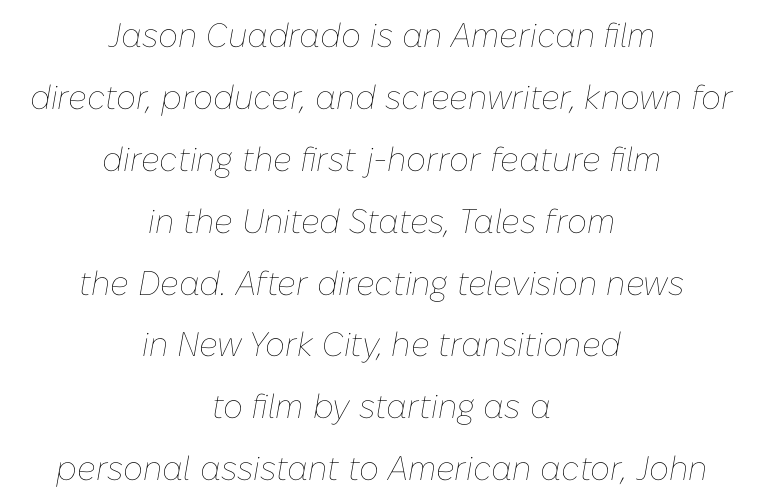
Here the designer chose a conventional face with non-uniform glyph widths. Slanted lettering throughout. Caption: face not bold, strokes unweighted. Letters rest on an invisible, unmarked baseline.
